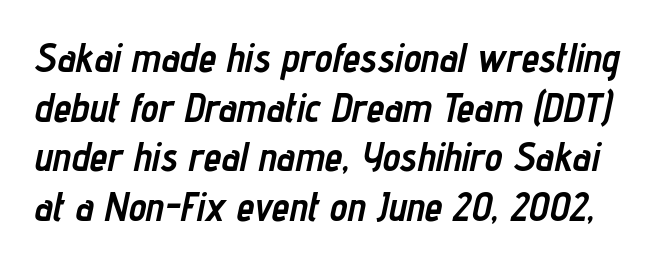
Yep, that's italic — everything's leaning. Varying glyph widths throughout — classic text-font behaviour. Default kerning and tracking; the words read as compact shapes. Caption: bold face, heavy strokes. Plain, unruled lines of type.
